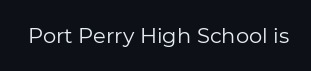
{"italic": "no", "bold": "no", "underline": "no", "letter_spacing": "normal", "letter_spacing_em": 0.0, "glyph_px": 21}
